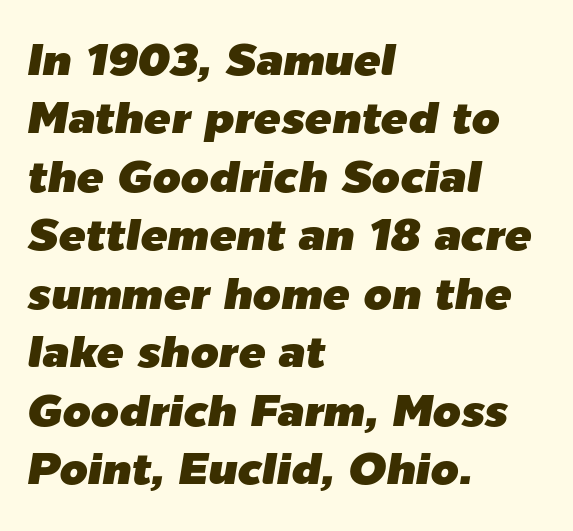
The paragraph shown leans on its left margin. Unmarked baselines from the first word to the last. Italic? Definitely — the glyphs are oblique. These lines sit exactly where default settings would place them.
